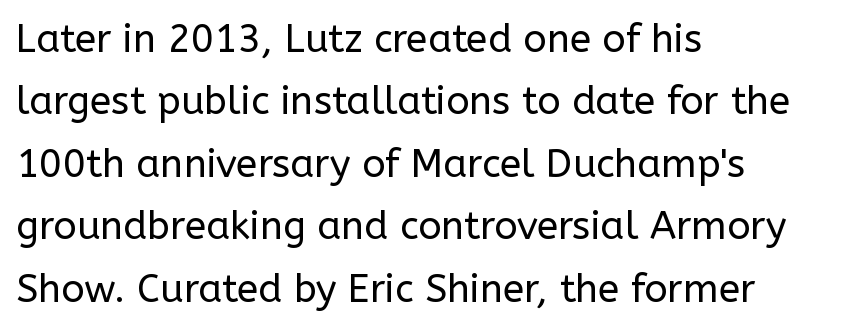
The passage shown is typeset with a sans-serif family. A light-to-regular cut is what we see here. Spacing between characters is what you'd get straight out of the box. Do the characters align in a grid? No, the font is proportional. Descenders hang freely into open space. Line beginnings align vertically; line endings do not.
